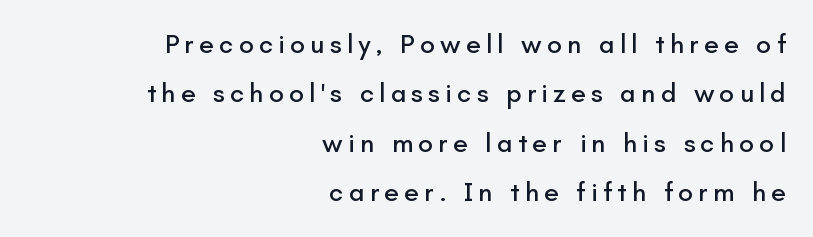
Right-aligned paragraph, ragged on the left. Designer's note — italics off, roman on. The specimen omits any rule beneath the text block's lines.
